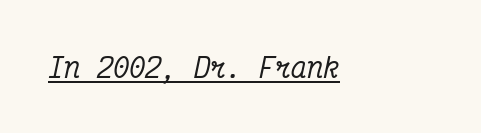
The image shows 27 px text type, italic (leaning right); set normal letter spacing, underlined.
